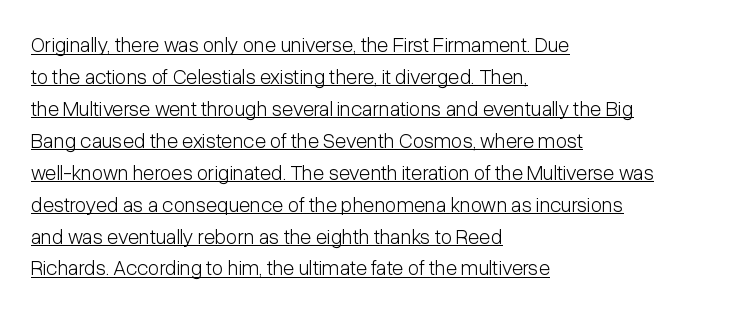
Each new line begins a customary step beneath the previous one. Weight: regular or lighter. The axis of the letterforms is exactly vertical. The text block is weighted toward the left margin, trailing off unevenly rightward. Does a line run under the words? Yes, clearly.
